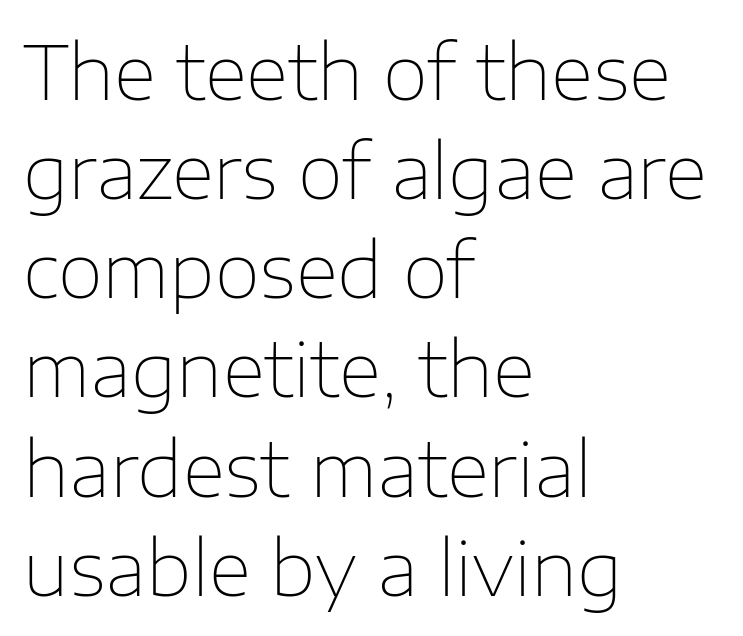
Q: Is the text bold? A: No.
Q: Is the text italic (slanted)? A: No, it is upright.
Q: Is the typeface a serif or a sans-serif typeface? A: Sans-serif.
Q: Is the text underlined? A: No.
Q: How is the paragraph aligned? A: Left-aligned.
Q: Is the spacing between letters normal or unusually wide? A: Normal.
Q: Is the spacing between lines tight, normal or loose? A: Normal.
Q: Width (condensed, normal, or wide)? A: Normal.
Q: Stroke contrast? A: Low.
Q: x-height? A: Medium.
Q: Monospaced? A: No.
